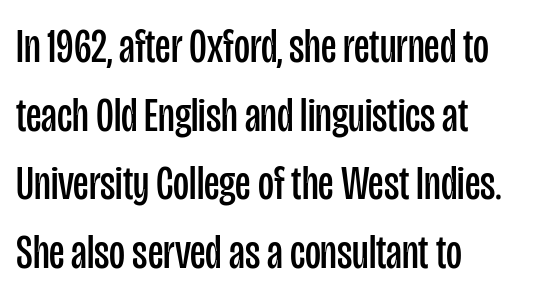
The image shows 49 px regular-weight, condensed sans-serif type, upright; set left-aligned, normal line spacing (1.4x), normal letter spacing, not underlined; low stroke contrast and a large x-height.
